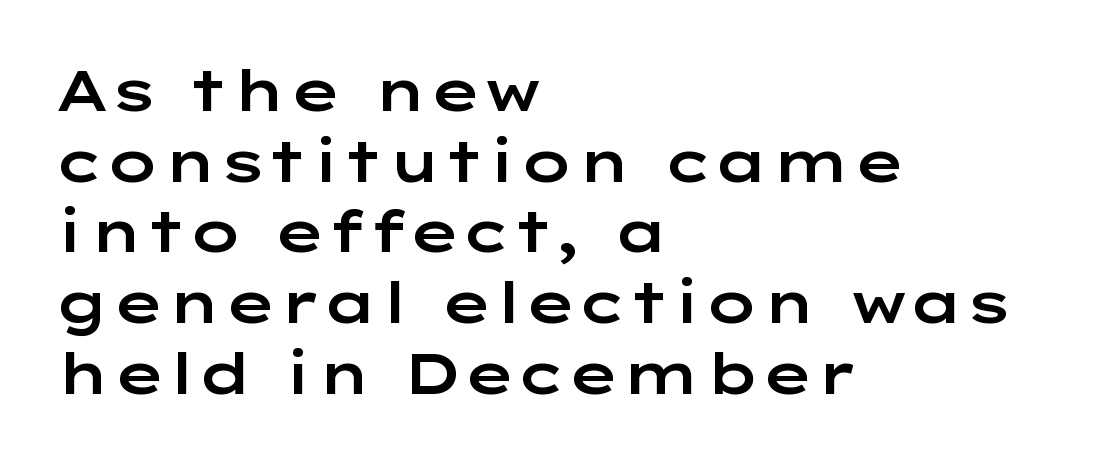
Q: Is the text italic (slanted)? A: No, it is upright.
Q: Is the typeface a serif or a sans-serif typeface? A: Sans-serif.
Q: Is the text underlined? A: No.
Q: How is the paragraph aligned? A: Left-aligned.
Q: Is the spacing between letters normal or unusually wide? A: Normal.
Q: Width (condensed, normal, or wide)? A: Wide.
Q: Stroke contrast? A: Low.
Q: x-height? A: Medium.
Q: Monospaced? A: No.
